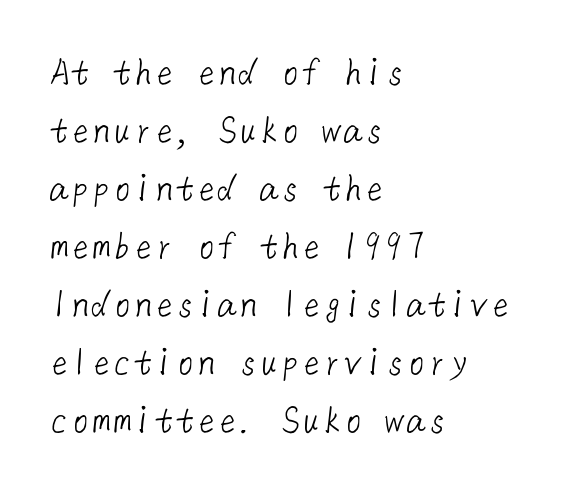
Q: Is the text bold? A: No.
Q: Is the typeface a serif or a sans-serif typeface? A: Sans-serif.
Q: Is the text underlined? A: No.
Q: How is the paragraph aligned? A: Left-aligned.
Q: Is the spacing between letters normal or unusually wide? A: Normal.
Q: Is the spacing between lines tight, normal or loose? A: Normal.
Q: Width (condensed, normal, or wide)? A: Normal.
Q: Stroke contrast? A: Low.
Q: x-height? A: Medium.
